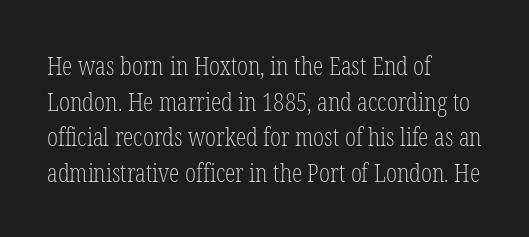
Q: Is the text bold? A: No.
Q: Is the text italic (slanted)? A: No, it is upright.
Q: Is the text underlined? A: No.
Q: How is the paragraph aligned? A: Left-aligned.
Q: Is the spacing between letters normal or unusually wide? A: Normal.
Q: Is the spacing between lines tight, normal or loose? A: Normal.
